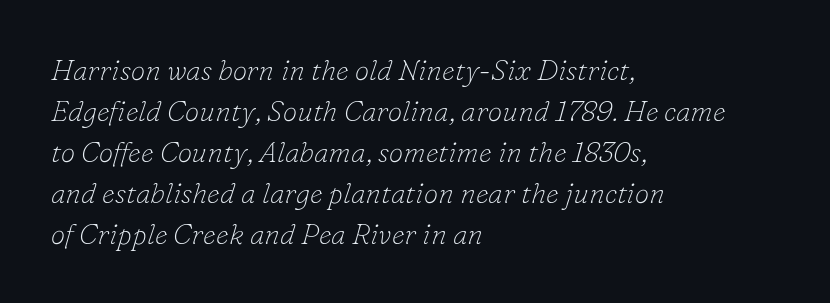
Q: Is the text bold? A: No.
Q: Is the text italic (slanted)? A: Yes, it leans right by about 16 degrees.
Q: Is the typeface a serif or a sans-serif typeface? A: Serif.
Q: Is the text underlined? A: No.
Q: How is the paragraph aligned? A: Left-aligned.
Q: Is the spacing between letters normal or unusually wide? A: Normal.
Q: Is the spacing between lines tight, normal or loose? A: Normal.
Q: Width (condensed, normal, or wide)? A: Normal.
Q: Stroke contrast? A: Low.
Q: x-height? A: Small.
Q: Monospaced? A: No.
